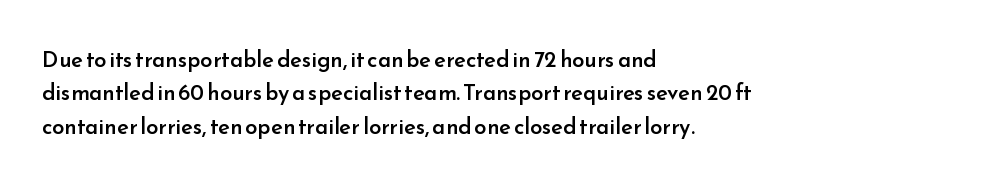
The image shows 22 px text type, upright; set left-aligned, normal line spacing (1.52x), normal letter spacing, not underlined.
